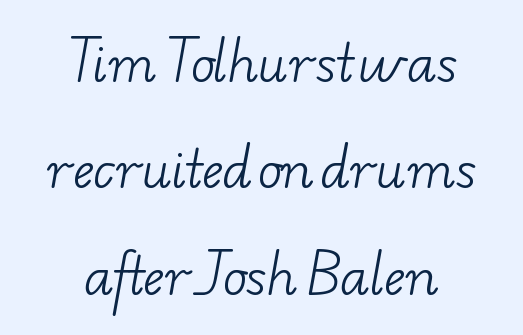
{"serif": "yes", "bold": "no", "weight": "light", "width": "wide", "stroke_contrast": "low", "x_height": "small", "monospaced": "no", "underline": "no", "align": "center", "line_spacing": "loose", "line_spacing_ratio": 2.13, "letter_spacing": "normal", "letter_spacing_em": 0.0, "glyph_px": 50}
